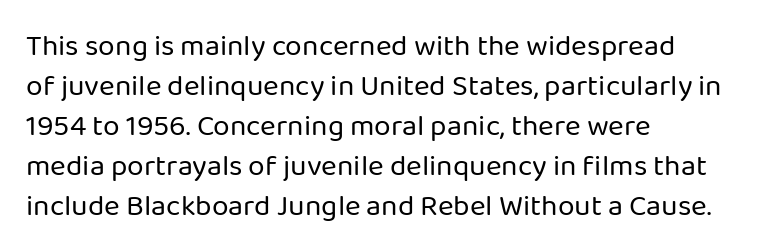
The image shows 30 px regular-weight sans-serif type, upright; set left-aligned, normal line spacing (1.33x), normal letter spacing, not underlined; low stroke contrast and a medium x-height.
